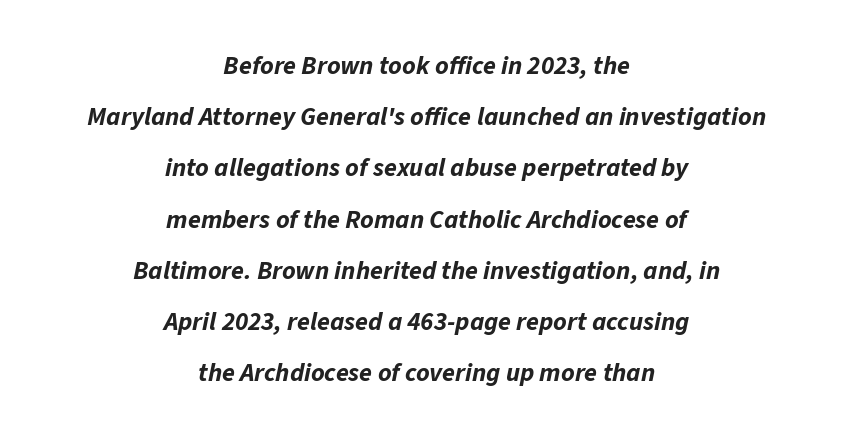
The image shows 26 px bold type, italic (leaning right); set centered, loose line spacing (1.97x), normal letter spacing, not underlined.
